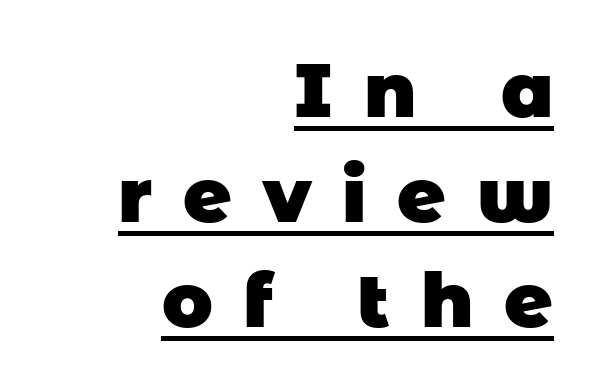
Q: Is the text bold? A: Yes.
Q: Is the typeface a serif or a sans-serif typeface? A: Sans-serif.
Q: Is the text underlined? A: Yes.
Q: How is the paragraph aligned? A: Right-aligned.
Q: Is the spacing between letters normal or unusually wide? A: Unusually wide.
Q: Is the spacing between lines tight, normal or loose? A: Normal.
Q: Width (condensed, normal, or wide)? A: Normal.
Q: Stroke contrast? A: Low.
Q: x-height? A: Large.
Q: Monospaced? A: No.
